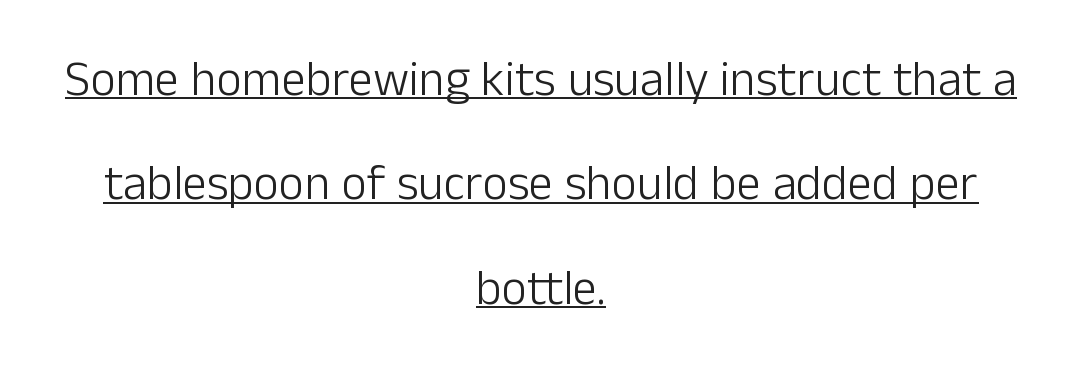
Q: Is the text bold? A: No.
Q: Is the text italic (slanted)? A: No, it is upright.
Q: Is the typeface a serif or a sans-serif typeface? A: Sans-serif.
Q: Is the text underlined? A: Yes.
Q: How is the paragraph aligned? A: Centered.
Q: Is the spacing between letters normal or unusually wide? A: Normal.
Q: Is the spacing between lines tight, normal or loose? A: Loose.
Q: Width (condensed, normal, or wide)? A: Normal.
Q: Stroke contrast? A: Low.
Q: x-height? A: Medium.
Q: Monospaced? A: No.
